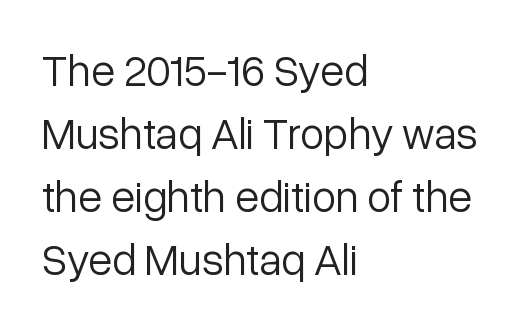
The letters advance in unequal steps, a hallmark of proportional type. The zone under the glyphs is completely vacant. The space between consecutive lines is moderate. The letters sit at their default tracking, neither squeezed nor spread. One-word summary of the alignment: left.
